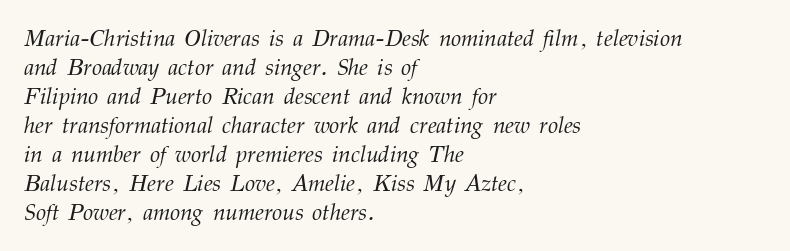
Q: Is the text bold? A: No.
Q: Is the text italic (slanted)? A: Yes, it leans right by about 12 degrees.
Q: Is the text underlined? A: No.
Q: How is the paragraph aligned? A: Left-aligned.
Q: Is the spacing between letters normal or unusually wide? A: Normal.
Q: Is the spacing between lines tight, normal or loose? A: Normal.
